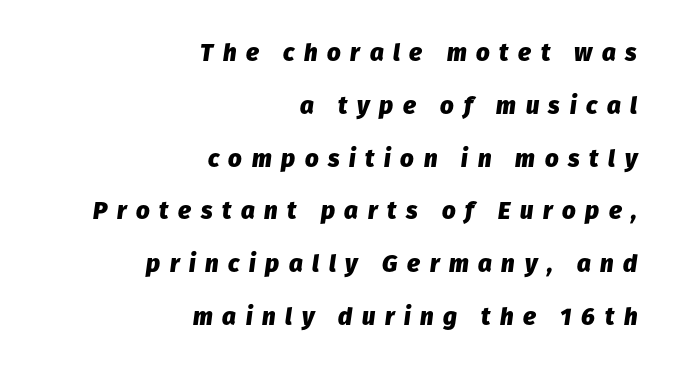
Q: Is the text bold? A: Yes.
Q: Is the text italic (slanted)? A: Yes, it leans right by about 8 degrees.
Q: Is the text underlined? A: No.
Q: How is the paragraph aligned? A: Right-aligned.
Q: Is the spacing between letters normal or unusually wide? A: Unusually wide.
Q: Is the spacing between lines tight, normal or loose? A: Loose.
